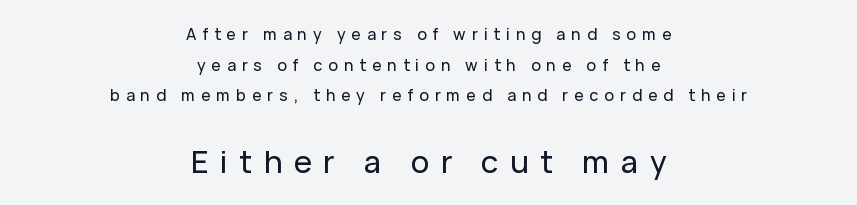
The image shows 31 px sans-serif type, upright; set centered, loose line spacing (1.92x), unusually wide letter spacing (+0.37 em), not underlined; the second (bottom) block is 1.94x larger; low stroke contrast and a medium x-height.
